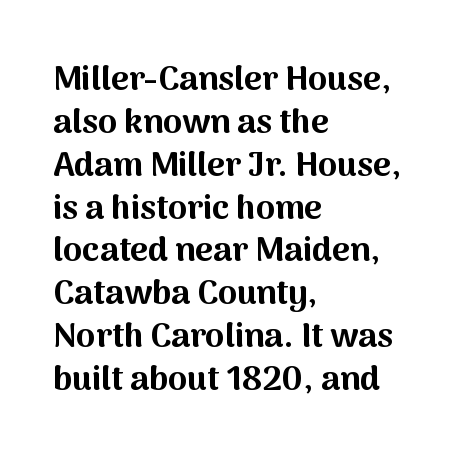
The image shows 34 px bold sans-serif type, upright; set left-aligned, normal line spacing (1.26x), normal letter spacing, not underlined; medium stroke contrast and a medium x-height.
